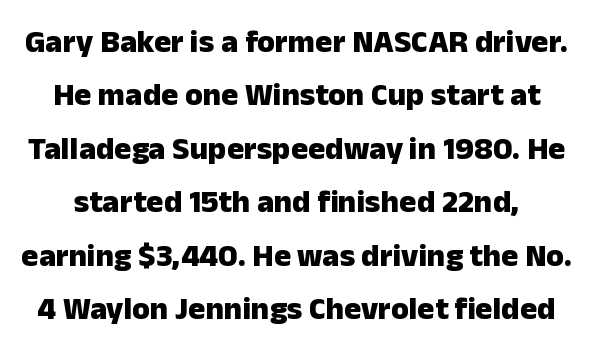
The image shows 32 px heavy sans-serif type, upright; set normal line spacing (1.67x), normal letter spacing, not underlined; low stroke contrast and a medium x-height.
